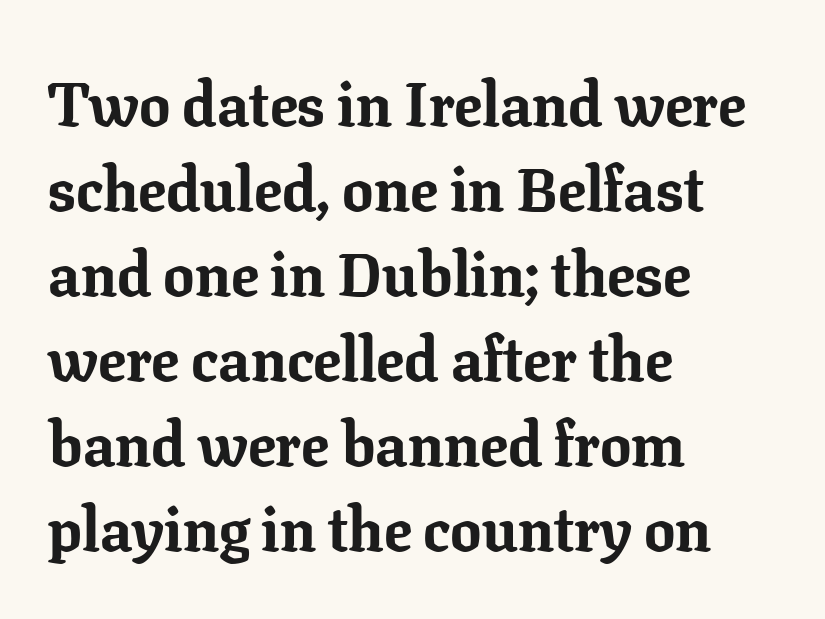
The image shows 62 px bold serif type, upright; set left-aligned, normal line spacing (1.37x), normal letter spacing, not underlined; low stroke contrast and a medium x-height.
